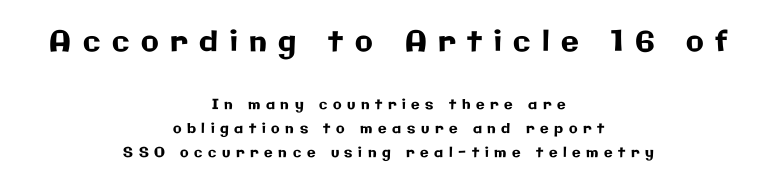
The image shows 29 px sans-serif type, upright; set centered, line spacing 1.72x, unusually wide letter spacing (+0.4 em), not underlined; the first (top) block is 2.07x larger; low stroke contrast and a medium x-height.
